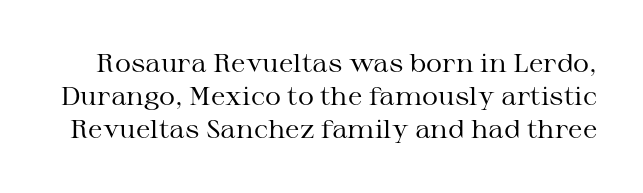
The specimen omits any rule beneath the text block's lines. Regular leading. A typesetter would call this zero additional tracking. No heavy texture on the line: the type isn't bold.
